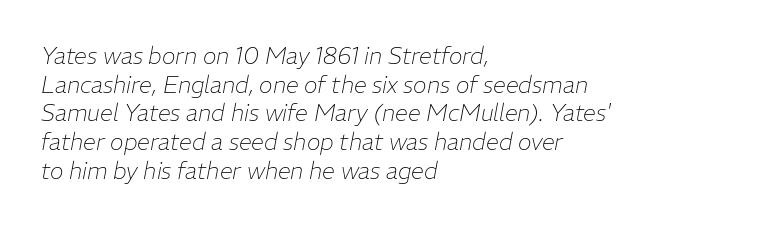
What's the leading like? Ordinary, nothing unusual. The rendering anchors every line to the left-hand side. Has an underline been added? It has not. Slant detected: the letters are inclined. A typesetter would call this zero additional tracking. The strokes are not fattened; the text isn't bold.
